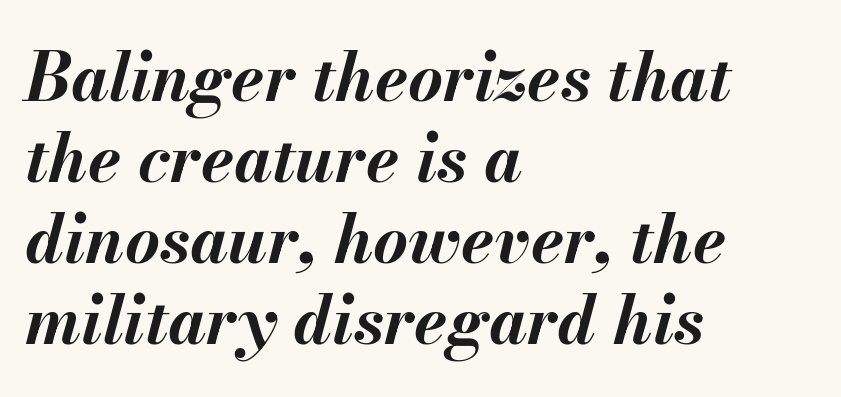
Q: Is the text bold? A: Yes.
Q: Is the text italic (slanted)? A: Yes, it leans right by about 13 degrees.
Q: Is the text underlined? A: No.
Q: How is the paragraph aligned? A: Left-aligned.
Q: Is the spacing between letters normal or unusually wide? A: Normal.
Q: Width (condensed, normal, or wide)? A: Normal.
Q: Stroke contrast? A: Medium.
Q: x-height? A: Small.
Q: Monospaced? A: No.
